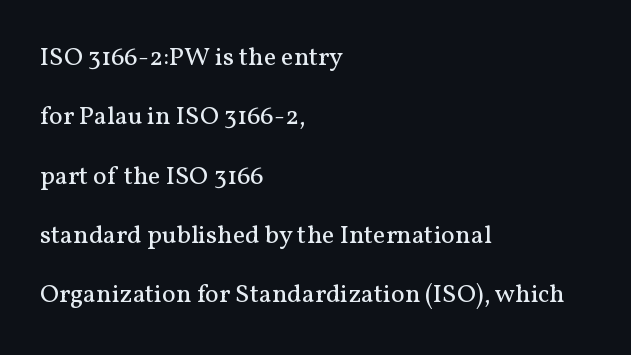
{"italic": "no", "bold": "no", "underline": "no", "align": "left", "line_spacing": "loose", "line_spacing_ratio": 2.28, "letter_spacing": "normal", "letter_spacing_em": 0.0, "glyph_px": 26}
